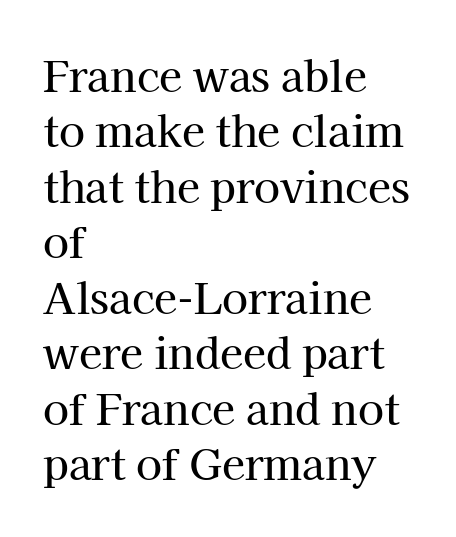
Typeset ragged right — the left edge is the straight one. Ascenders rise straight up at ninety degrees. The area under the type is left untouched. Leading: standard. Letter spacing: default. The passage shown is typed in a proportional face where columns would drift.
